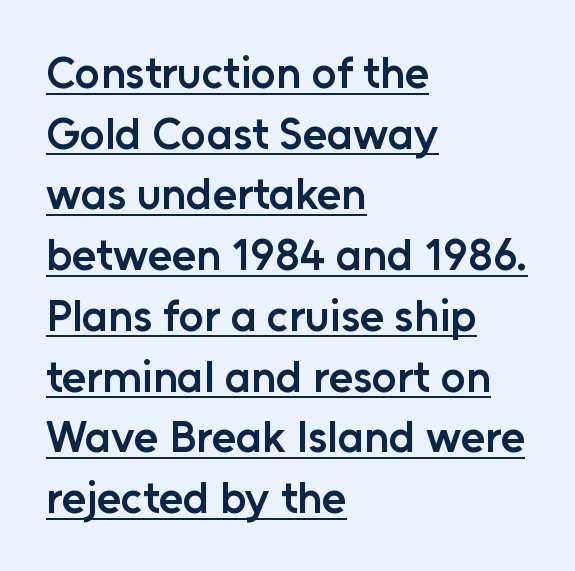
{"serif": "no", "italic": "no", "bold": "semi", "weight": "semibold", "width": "normal", "stroke_contrast": "low", "x_height": "medium", "monospaced": "no", "underline": "yes", "align": "left", "line_spacing": "normal", "line_spacing_ratio": 1.38, "letter_spacing": "normal", "letter_spacing_em": 0.0, "glyph_px": 44}
